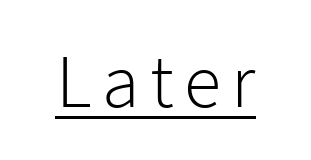
Check where the strokes stop: nothing finishes them off — pure sans. Each letter keeps its own natural width here, so spacing adapts to shape. Compared with undecorated copy, this sample adds a rule below the words. The letters stand upright; this is a roman face. A light-to-regular cut is what we see here.
